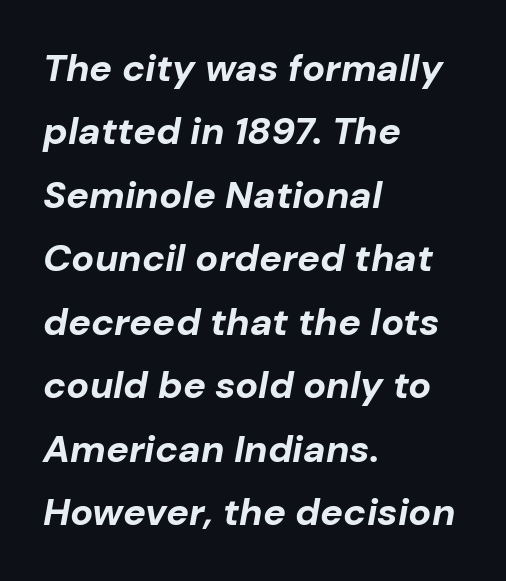
The image shows 38 px bold type, italic (leaning right); set left-aligned, normal line spacing (1.67x), normal letter spacing, not underlined; low stroke contrast and a medium x-height.
